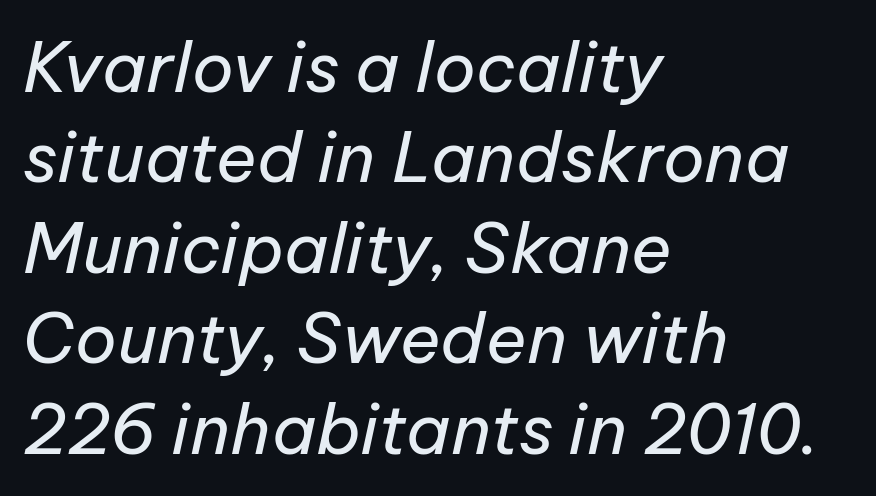
The font is comparable to plain body text, perhaps lighter. Alignment: flush left. How are the letters spaced? Ordinarily, with no added tracking. The foot of each line stays bare and open.
